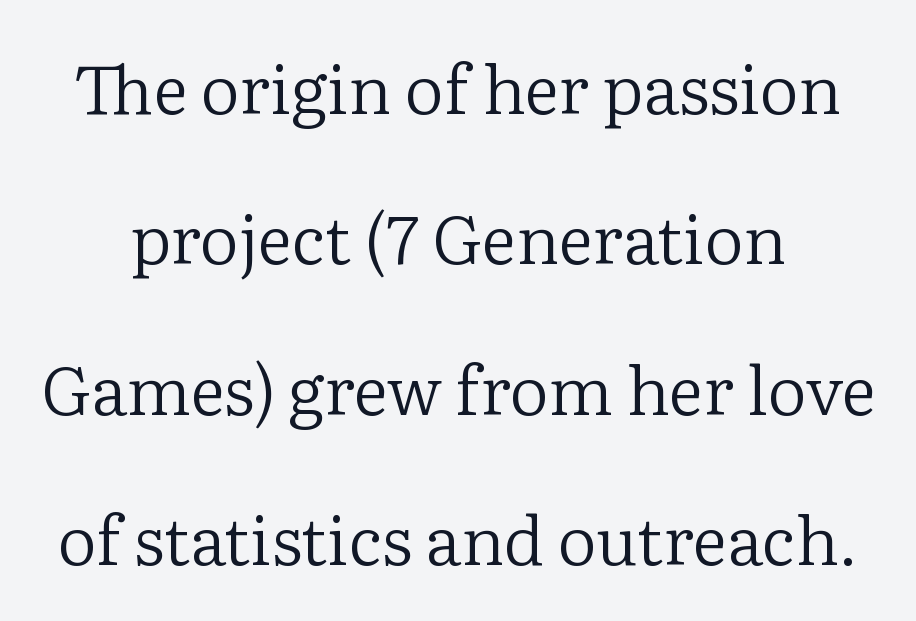
{"serif": "yes", "italic": "no", "bold": "no", "weight": "regular", "width": "normal", "stroke_contrast": "low", "x_height": "medium", "monospaced": "no", "underline": "no", "line_spacing": "loose", "line_spacing_ratio": 2.21, "letter_spacing": "normal", "letter_spacing_em": 0.0, "glyph_px": 68}
